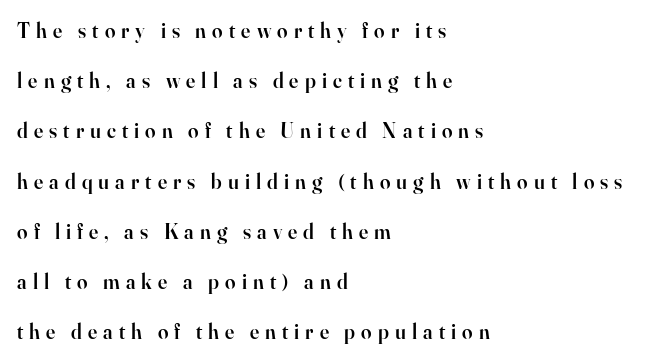
Q: Is the text bold? A: Semi-bold.
Q: Is the text italic (slanted)? A: No, it is upright.
Q: Is the text underlined? A: No.
Q: How is the paragraph aligned? A: Left-aligned.
Q: Is the spacing between letters normal or unusually wide? A: Unusually wide.
Q: Is the spacing between lines tight, normal or loose? A: Loose.
